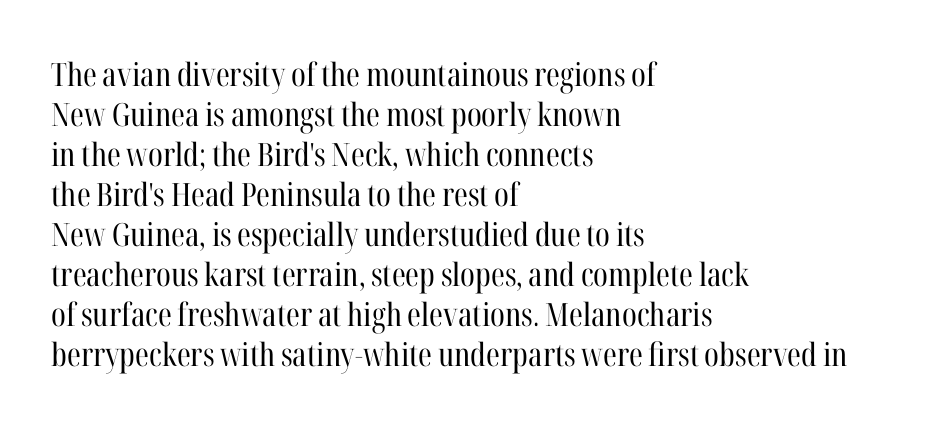
Q: Is the text bold? A: No.
Q: Is the text italic (slanted)? A: No, it is upright.
Q: Is the typeface a serif or a sans-serif typeface? A: Serif.
Q: Is the text underlined? A: No.
Q: How is the paragraph aligned? A: Left-aligned.
Q: Is the spacing between letters normal or unusually wide? A: Normal.
Q: Is the spacing between lines tight, normal or loose? A: Normal.
Q: Width (condensed, normal, or wide)? A: Condensed.
Q: Stroke contrast? A: High.
Q: x-height? A: Medium.
Q: Monospaced? A: No.
